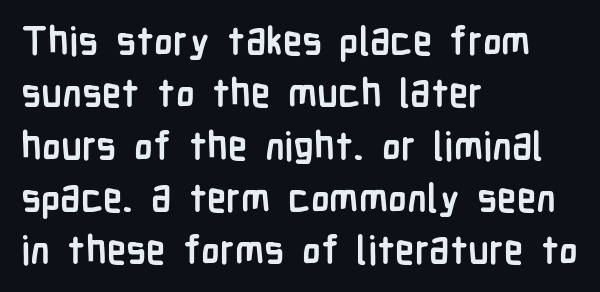
Looks like regular typesetting: each glyph gets only the width it needs. Serifs: no, the terminals of the letterforms are clean. Clear beneath every line of the passage. In terms of letterspacing, this is plain default setting. No italicization has been applied; the sample stays upright.
